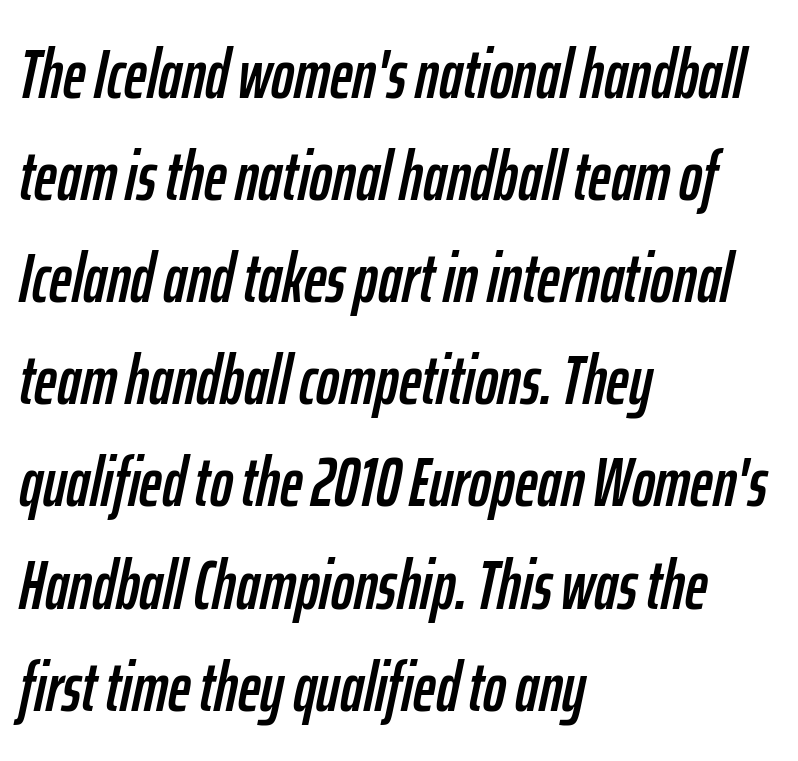
The image shows 69 px condensed type, italic (leaning right); set left-aligned, normal line spacing (1.48x), normal letter spacing, not underlined; low stroke contrast and a medium x-height.
